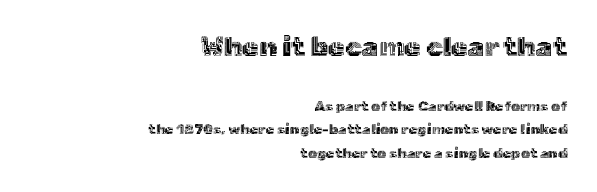
The image shows 27 px text type, upright; set right-aligned, normal line spacing (1.68x), normal letter spacing, not underlined; the first (top) block is 1.93x larger.
